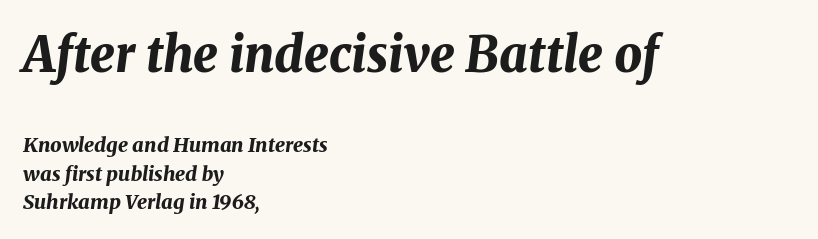
{"italic": "yes", "lean": "right", "slant_degrees": 8, "bold": "yes", "weight": "bold", "width": "normal", "stroke_contrast": "medium", "x_height": "medium", "monospaced": "no", "underline": "no", "align": "left", "line_spacing": "normal", "line_spacing_ratio": 1.43, "letter_spacing": "normal", "letter_spacing_em": 0.0, "larger_block": "first", "size_ratio": 2.45, "glyph_px": 49}
